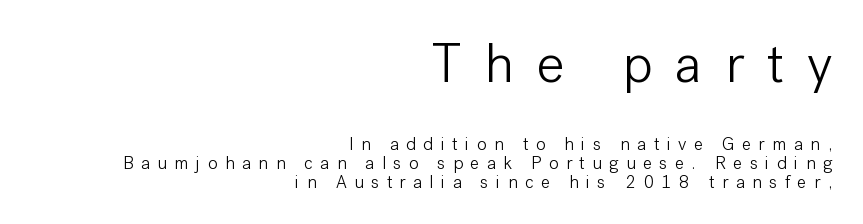
The image shows 55 px light sans-serif type, upright; set right-aligned, tight line spacing (1.05x), unusually wide letter spacing (+0.41 em), not underlined; the first (top) block is 3.06x larger; low stroke contrast and a medium x-height.
